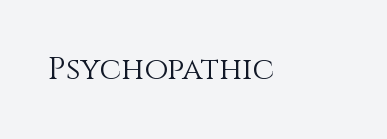
Does extra space separate the letters? No, they use regular spacing. Posture: vertical. Descenders hang freely into open space. Counters stay open thanks to moderate or lighter strokes.
